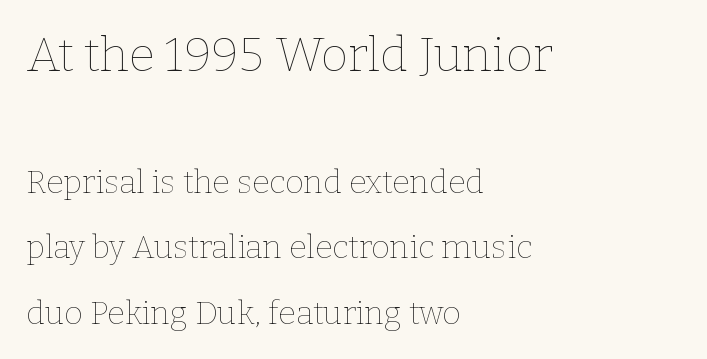
The emphasis by scale lands on block number one, above. Quick note: underline off. The characters are drawn with everyday or finer stroke widths. Layout note: lines flush left.
